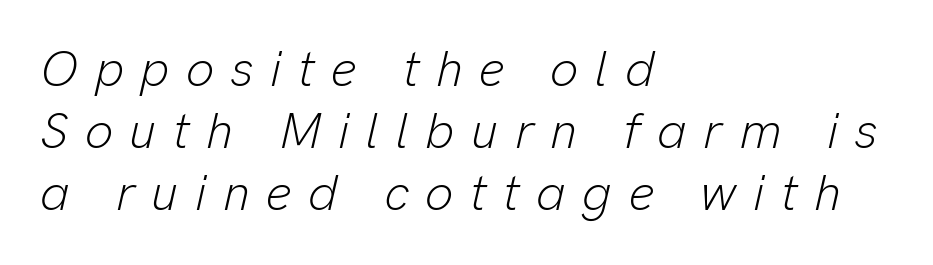
The image shows 50 px light type, italic (leaning right); set left-aligned, line spacing 1.24x, unusually wide letter spacing (+0.33 em), not underlined; low stroke contrast and a medium x-height.
